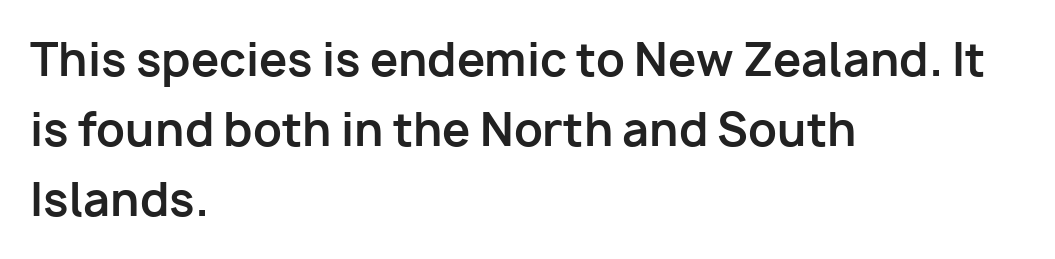
Rows of type keep a routine distance in the vertical direction. Vertical strokes here are truly vertical. Spacing between characters is what you'd get straight out of the box. Is the block centered? No — it sits flush against the left margin. Proportional: the letters do not fall into vertical columns. A sans-serif font was chosen for this passage.
